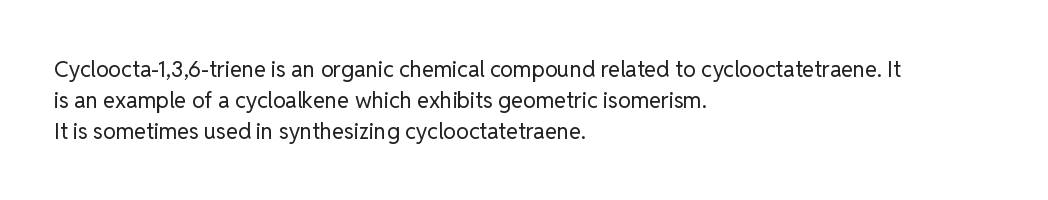
The image shows 22 px text type, upright; set left-aligned, normal line spacing (1.4x), normal letter spacing, not underlined.
